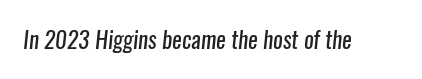
Q: Is the text bold? A: No.
Q: Is the text underlined? A: No.
Q: Is the spacing between letters normal or unusually wide? A: Normal.
